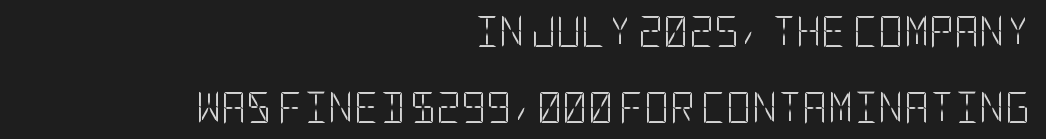
Q: Is the text bold? A: No.
Q: Is the text italic (slanted)? A: No, it is upright.
Q: Is the typeface a serif or a sans-serif typeface? A: Sans-serif.
Q: Is the text underlined? A: No.
Q: How is the paragraph aligned? A: Right-aligned.
Q: Is the spacing between letters normal or unusually wide? A: Normal.
Q: Is the spacing between lines tight, normal or loose? A: Loose.
Q: Width (condensed, normal, or wide)? A: Condensed.
Q: Stroke contrast? A: Low.
Q: x-height? A: Large.
